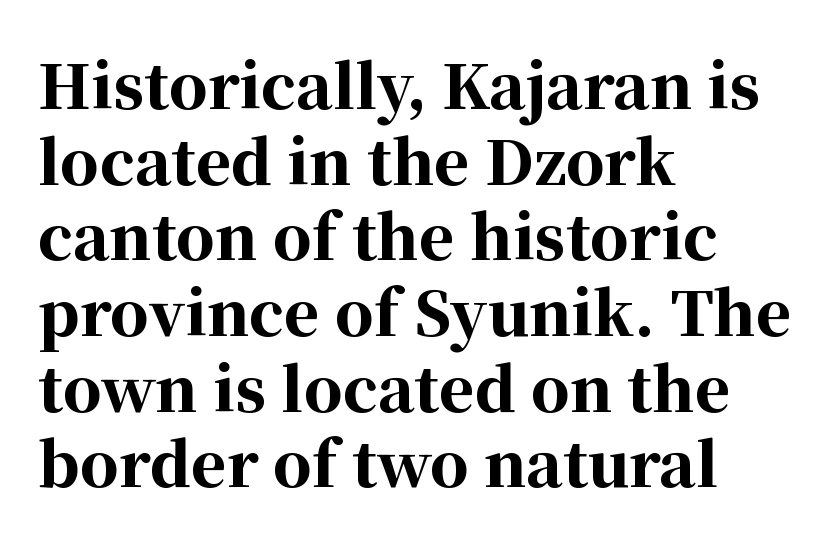
Q: Is the text bold? A: Yes.
Q: Is the text italic (slanted)? A: No, it is upright.
Q: Is the typeface a serif or a sans-serif typeface? A: Serif.
Q: Is the text underlined? A: No.
Q: How is the paragraph aligned? A: Left-aligned.
Q: Is the spacing between letters normal or unusually wide? A: Normal.
Q: Width (condensed, normal, or wide)? A: Normal.
Q: Stroke contrast? A: High.
Q: x-height? A: Medium.
Q: Monospaced? A: No.
